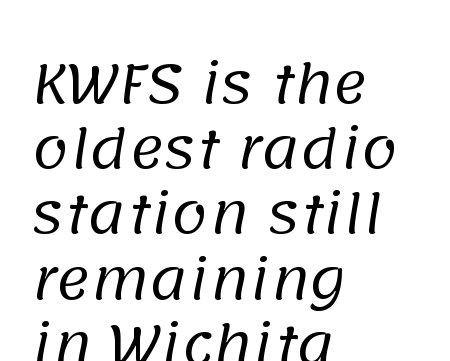
Q: Is the text bold? A: No.
Q: Is the typeface a serif or a sans-serif typeface? A: Sans-serif.
Q: Is the text underlined? A: No.
Q: How is the paragraph aligned? A: Left-aligned.
Q: Is the spacing between letters normal or unusually wide? A: Normal.
Q: Width (condensed, normal, or wide)? A: Normal.
Q: Stroke contrast? A: Low.
Q: x-height? A: Large.
Q: Monospaced? A: No.
